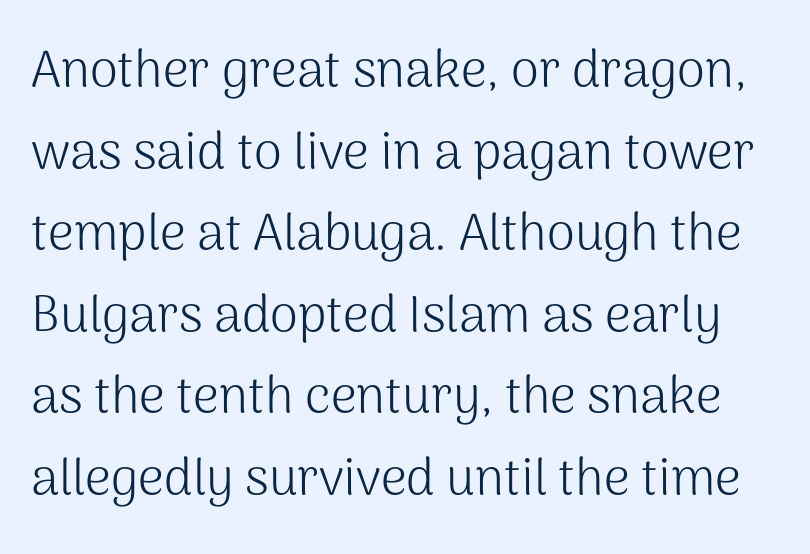
{"serif": "no", "italic": "no", "bold": "no", "weight": "light", "width": "normal", "stroke_contrast": "medium", "x_height": "medium", "monospaced": "no", "underline": "no", "line_spacing": "normal", "line_spacing_ratio": 1.6, "letter_spacing": "normal", "letter_spacing_em": 0.0, "glyph_px": 51}
